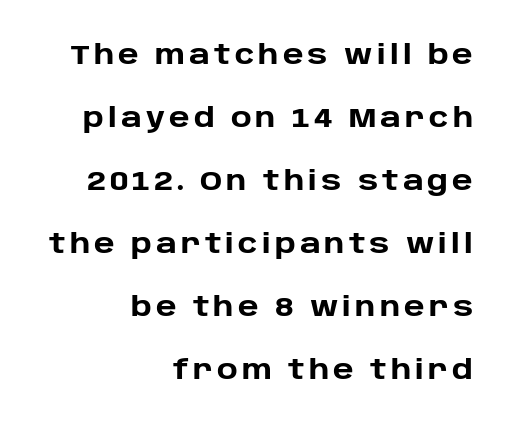
A typesetter would mark this as roman, not italic. This sample trades compactness for vertical openness between lines. Compared with an ordinary text face, these strokes are far heavier — a full bold. Horizontal alignment here is rightward, an uncommon choice for prose.
